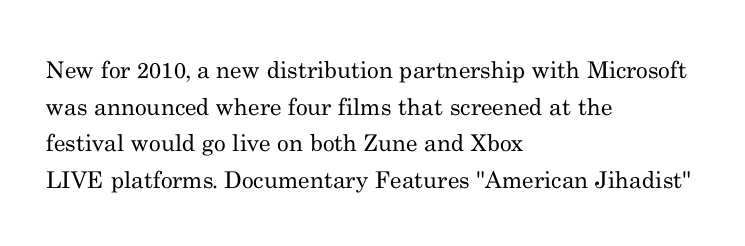
The image shows 23 px text type, upright; set left-aligned, normal line spacing (1.59x), normal letter spacing, not underlined.
